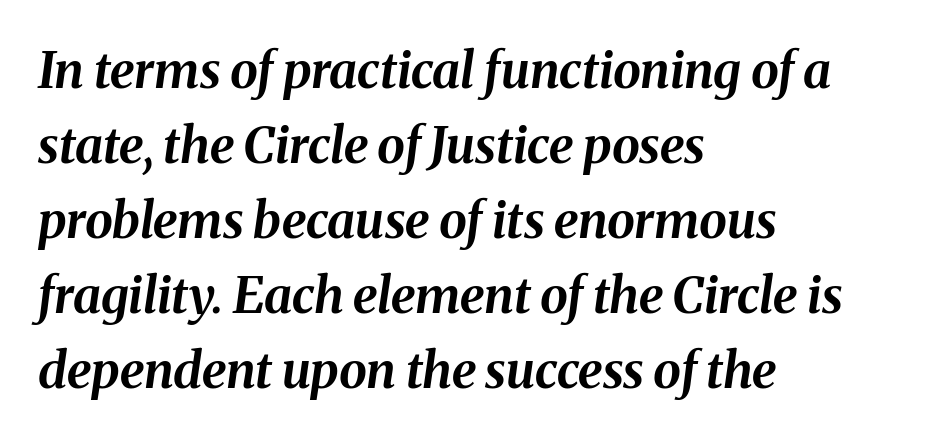
The image shows 50 px bold type, italic (leaning right); set left-aligned, normal line spacing (1.5x), normal letter spacing, not underlined; medium stroke contrast and a medium x-height.
